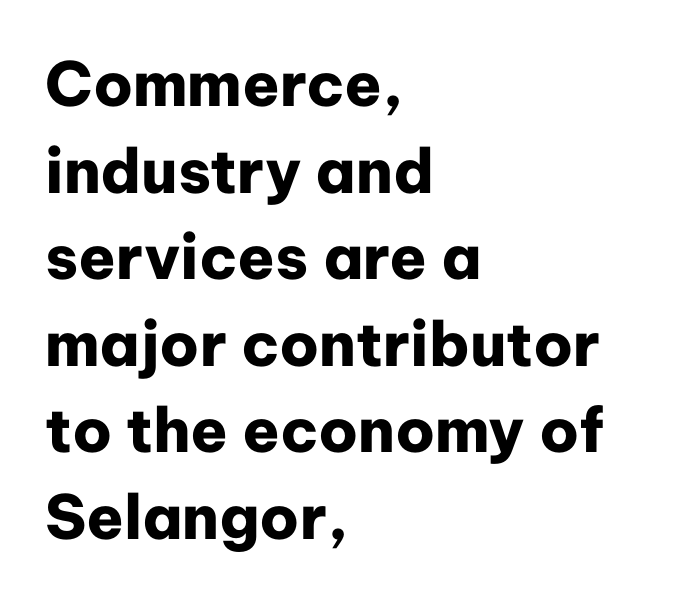
{"serif": "no", "italic": "no", "bold": "yes", "weight": "heavy", "width": "normal", "stroke_contrast": "low", "x_height": "medium", "monospaced": "no", "underline": "no", "align": "left", "line_spacing": "normal", "line_spacing_ratio": 1.42, "letter_spacing": "normal", "letter_spacing_em": 0.0, "glyph_px": 61}
